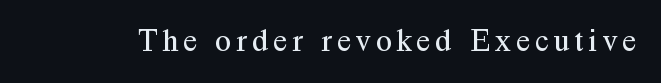
The image shows 32 px regular-weight serif type, upright; set not underlined; medium stroke contrast and a medium x-height.
